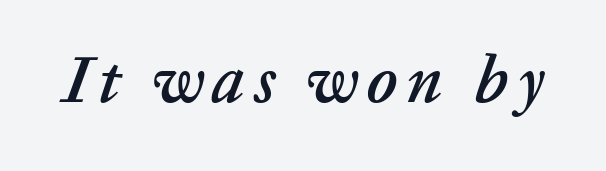
{"italic": "yes", "lean": "right", "slant_degrees": 20, "width": "normal", "stroke_contrast": "low", "x_height": "medium", "monospaced": "no", "underline": "no", "glyph_px": 66}
